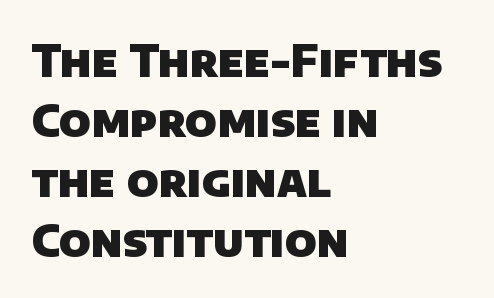
A typesetter would call this leading conventional body-copy spacing. The font is running at its bold setting. You could call the tracking neutral — neither tight nor loose. The rendering anchors every line to the left-hand side. The letters carry no serifs — their stems end cleanly without finishing strokes. Is this a fixed-width face? No — the glyphs have proportional, varying widths.
